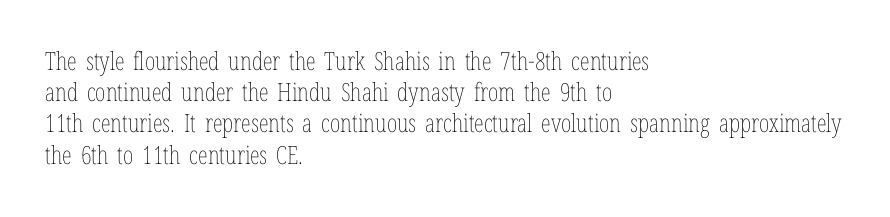
The image shows 25 px text type, upright; set left-aligned, normal line spacing (1.25x), normal letter spacing, not underlined.
